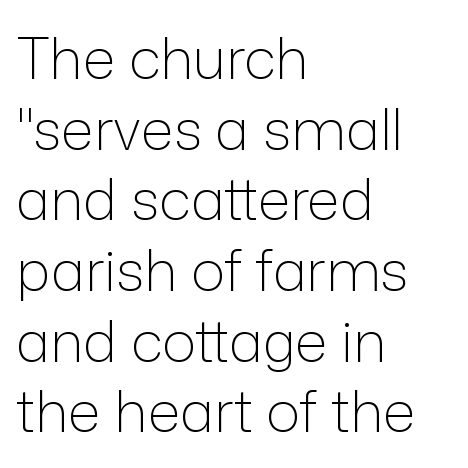
{"serif": "no", "italic": "no", "bold": "no", "weight": "light", "width": "normal", "stroke_contrast": "low", "x_height": "medium", "monospaced": "no", "underline": "no", "align": "left", "line_spacing_ratio": 1.24, "letter_spacing": "normal", "letter_spacing_em": 0.0, "glyph_px": 57}
